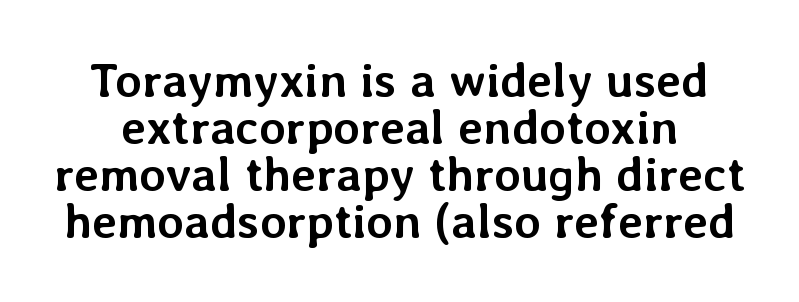
Is this a fixed-width face? No — the glyphs have proportional, varying widths. Stroke thickness is high; the sample reads as a true bold. The lettering holds an erect, upright posture throughout. Leading is clearly below the norm, producing a dense column.
